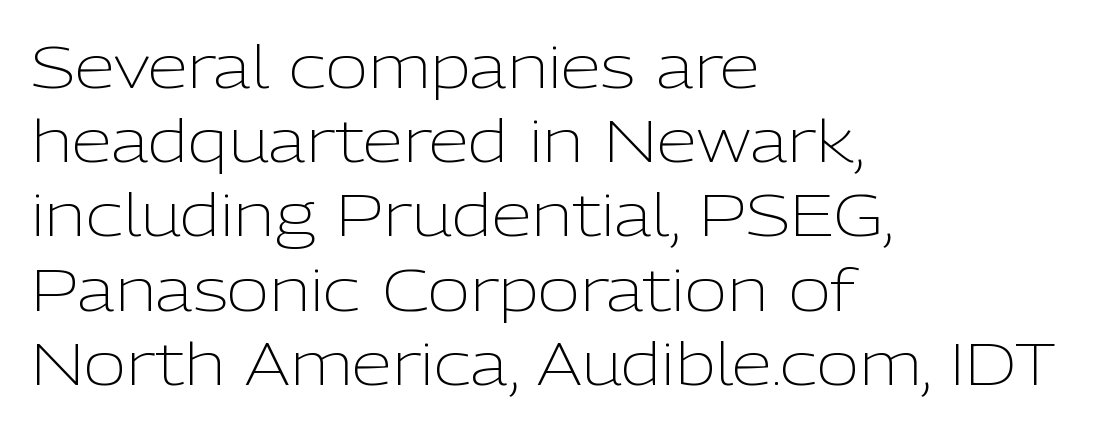
Q: Is the text bold? A: No.
Q: Is the text italic (slanted)? A: No, it is upright.
Q: Is the typeface a serif or a sans-serif typeface? A: Sans-serif.
Q: Is the text underlined? A: No.
Q: How is the paragraph aligned? A: Left-aligned.
Q: Is the spacing between letters normal or unusually wide? A: Normal.
Q: Is the spacing between lines tight, normal or loose? A: Normal.
Q: Width (condensed, normal, or wide)? A: Normal.
Q: Stroke contrast? A: Low.
Q: x-height? A: Medium.
Q: Monospaced? A: No.
